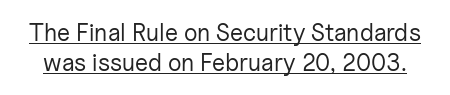
Q: Is the text bold? A: No.
Q: Is the text italic (slanted)? A: No, it is upright.
Q: Is the text underlined? A: Yes.
Q: Is the spacing between letters normal or unusually wide? A: Normal.
Q: Is the spacing between lines tight, normal or loose? A: Normal.
